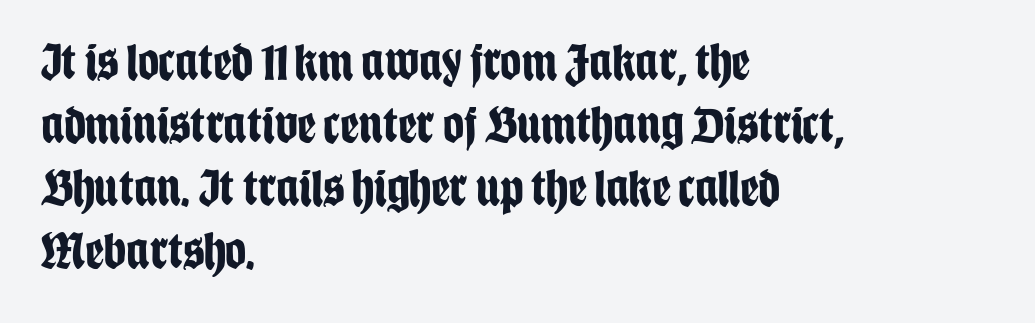
Think of a printed novel: that variable character pitch is what you see here. The words here are not underlined. Each line starts at the same left margin while the right side varies. Is there any slant? The stems are plumb.
